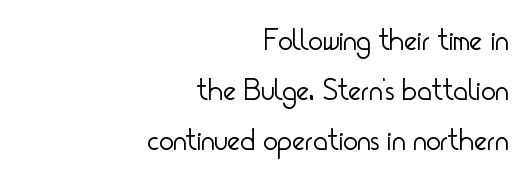
{"serif": "no", "italic": "no", "bold": "no", "weight": "light", "width": "condensed", "stroke_contrast": "low", "x_height": "small", "monospaced": "no", "underline": "no", "align": "right", "line_spacing": "normal", "line_spacing_ratio": 1.61, "letter_spacing": "normal", "letter_spacing_em": 0.0, "glyph_px": 31}
